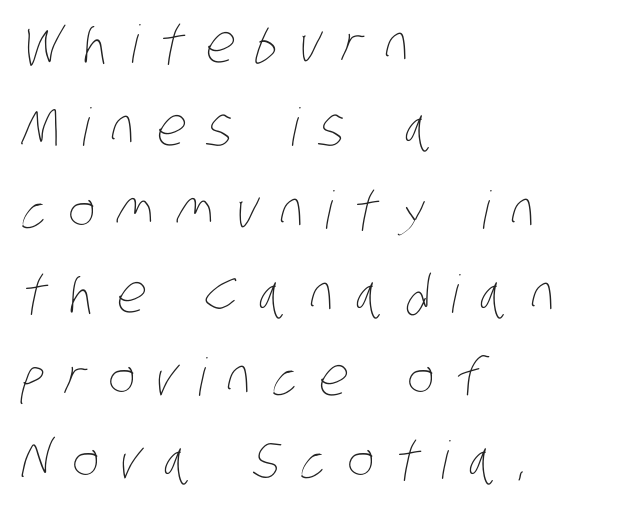
Q: Is the text bold? A: No.
Q: Is the text underlined? A: No.
Q: How is the paragraph aligned? A: Left-aligned.
Q: Is the spacing between letters normal or unusually wide? A: Unusually wide.
Q: Is the spacing between lines tight, normal or loose? A: Normal.
Q: Width (condensed, normal, or wide)? A: Condensed.
Q: Stroke contrast? A: Low.
Q: x-height? A: Large.
Q: Monospaced? A: No.
